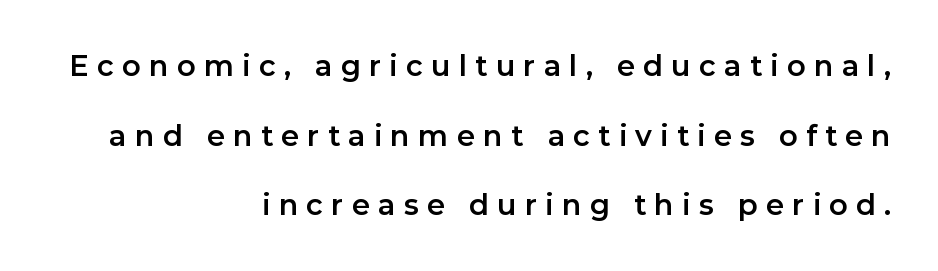
Q: Is the text italic (slanted)? A: No, it is upright.
Q: Is the typeface a serif or a sans-serif typeface? A: Sans-serif.
Q: Is the text underlined? A: No.
Q: How is the paragraph aligned? A: Right-aligned.
Q: Is the spacing between letters normal or unusually wide? A: Unusually wide.
Q: Is the spacing between lines tight, normal or loose? A: Loose.
Q: Width (condensed, normal, or wide)? A: Normal.
Q: Stroke contrast? A: Low.
Q: x-height? A: Medium.
Q: Monospaced? A: No.
